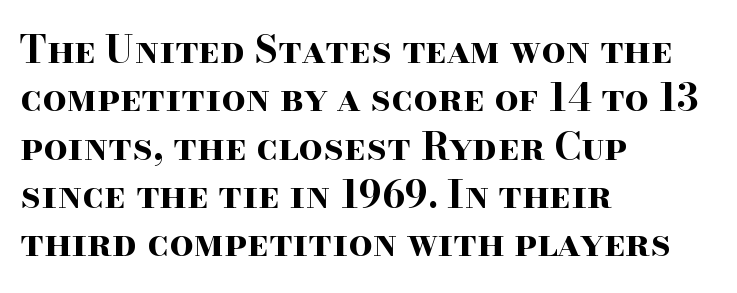
{"serif": "yes", "italic": "no", "bold": "yes", "weight": "bold", "width": "wide", "stroke_contrast": "high", "x_height": "small", "monospaced": "no", "underline": "no", "align": "left", "line_spacing": "normal", "line_spacing_ratio": 1.27, "letter_spacing": "normal", "letter_spacing_em": 0.0, "glyph_px": 38}
